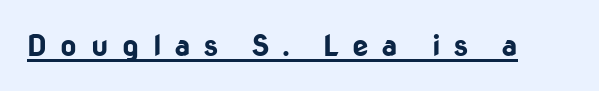
{"serif": "no", "italic": "no", "bold": "yes", "weight": "bold", "width": "normal", "stroke_contrast": "low", "x_height": "medium", "monospaced": "no", "underline": "yes", "letter_spacing": "wide", "letter_spacing_em": 0.47, "glyph_px": 29}
